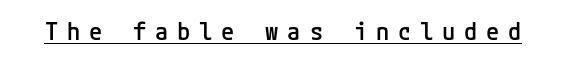
{"italic": "no", "bold": "semi", "underline": "yes", "letter_spacing": "wide", "letter_spacing_em": 0.37, "glyph_px": 24}
